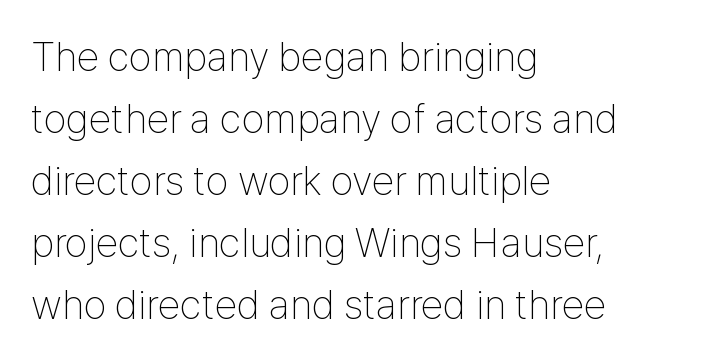
Q: Is the text bold? A: No.
Q: Is the text italic (slanted)? A: No, it is upright.
Q: Is the typeface a serif or a sans-serif typeface? A: Sans-serif.
Q: Is the text underlined? A: No.
Q: How is the paragraph aligned? A: Left-aligned.
Q: Is the spacing between letters normal or unusually wide? A: Normal.
Q: Is the spacing between lines tight, normal or loose? A: Normal.
Q: Width (condensed, normal, or wide)? A: Condensed.
Q: Stroke contrast? A: Low.
Q: x-height? A: Medium.
Q: Monospaced? A: No.
